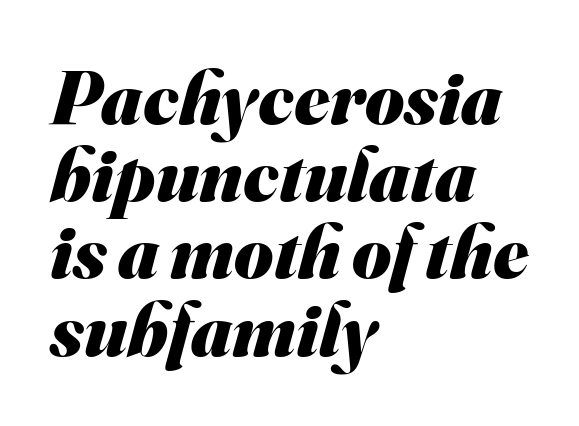
The image shows 75 px heavy sans-serif type; set left-aligned, tight line spacing (1.03x), normal letter spacing, not underlined; medium stroke contrast and a small x-height.
